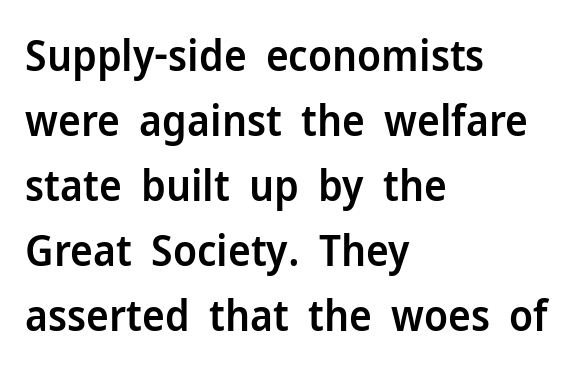
The image shows 43 px semibold sans-serif type, upright; set left-aligned, normal line spacing (1.51x), normal letter spacing, not underlined; low stroke contrast and a medium x-height.
